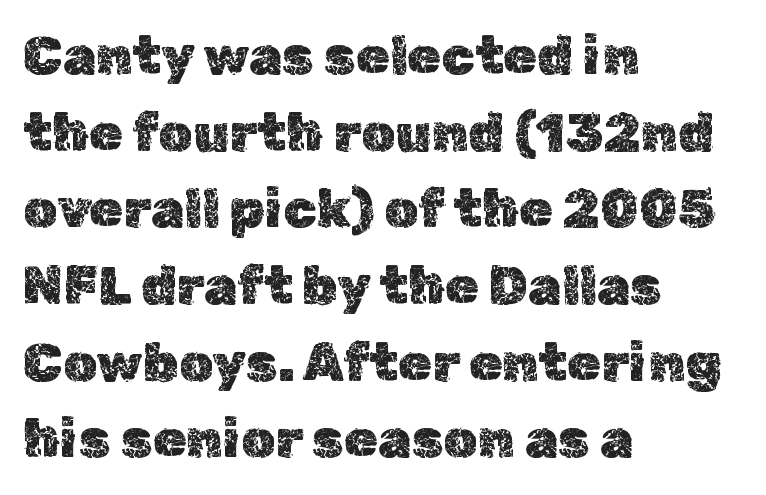
The image shows 54 px text type, upright; set left-aligned, normal line spacing (1.42x), normal letter spacing, not underlined; a medium x-height.
